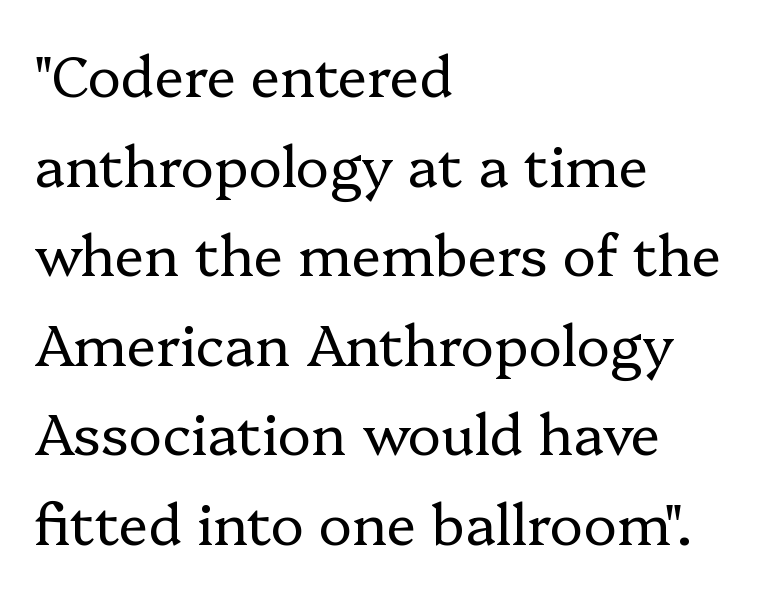
The image shows 56 px regular-weight serif type, upright; set left-aligned, normal line spacing (1.6x), normal letter spacing, not underlined; low stroke contrast and a medium x-height.
